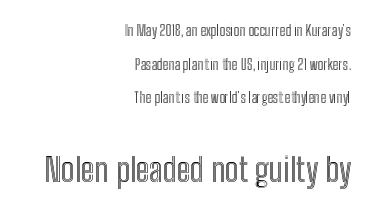
The image shows 33 px condensed type, upright; set right-aligned, loose line spacing (2.4x), normal letter spacing, not underlined; the second (bottom) block is 2.36x larger; a medium x-height.
